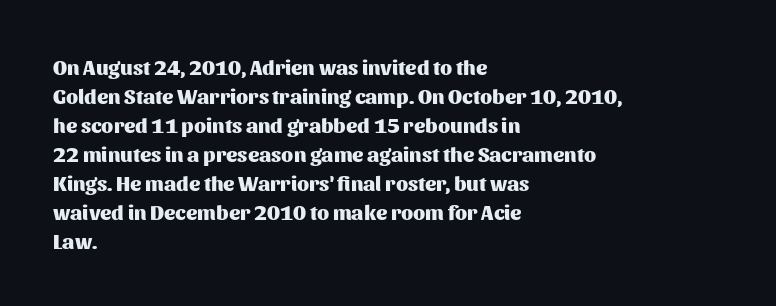
The image shows 21 px bold type, upright; set left-aligned, normal line spacing (1.38x), normal letter spacing, not underlined.
